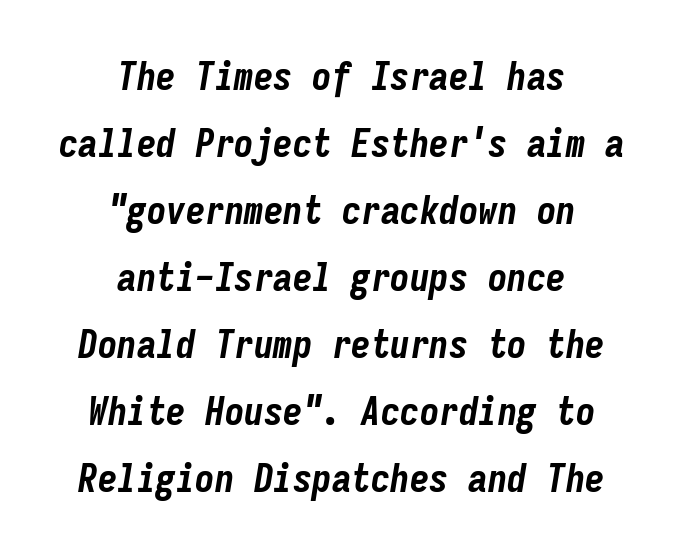
Has an underline been added? It has not. Look at the tracking — it's just the regular setting, nothing added. The whole block is typeset with a tilt. Strokes here are thick enough to call this a true bold.
